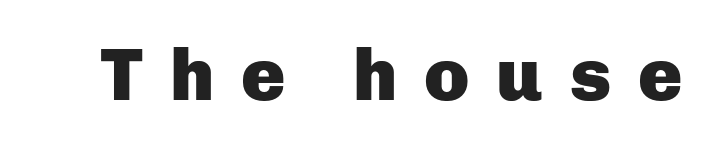
{"serif": "no", "italic": "no", "bold": "yes", "weight": "heavy", "width": "normal", "stroke_contrast": "low", "x_height": "medium", "monospaced": "no", "underline": "no", "letter_spacing": "wide", "letter_spacing_em": 0.36, "glyph_px": 74}
